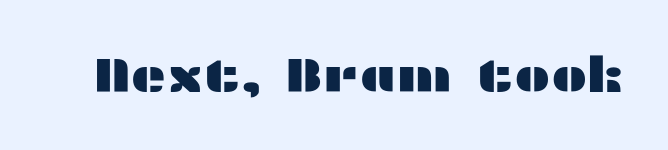
The letters stand straight up with perfectly vertical stems. Words float on clear page, feet unadorned. Proportional: the letters do not fall into vertical columns. Compared with typical body copy, the letter spacing here is the same. The letters carry no serifs — their stems end cleanly without finishing strokes.
